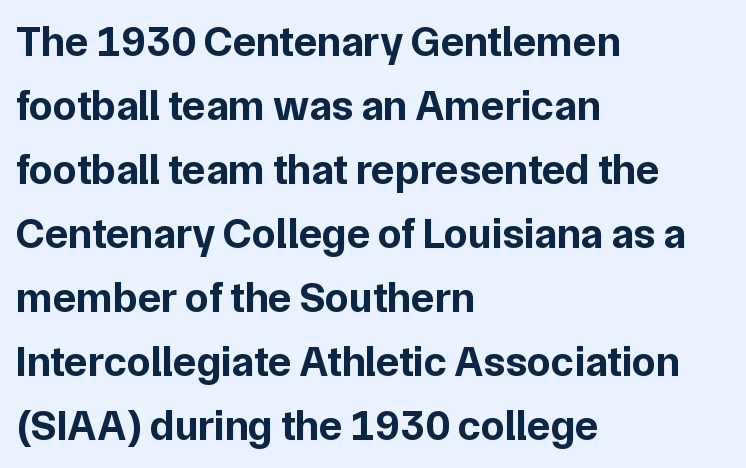
Q: Is the text bold? A: Yes.
Q: Is the text italic (slanted)? A: No, it is upright.
Q: Is the typeface a serif or a sans-serif typeface? A: Sans-serif.
Q: Is the text underlined? A: No.
Q: How is the paragraph aligned? A: Left-aligned.
Q: Is the spacing between letters normal or unusually wide? A: Normal.
Q: Is the spacing between lines tight, normal or loose? A: Normal.
Q: Width (condensed, normal, or wide)? A: Normal.
Q: Stroke contrast? A: Low.
Q: x-height? A: Medium.
Q: Monospaced? A: No.
